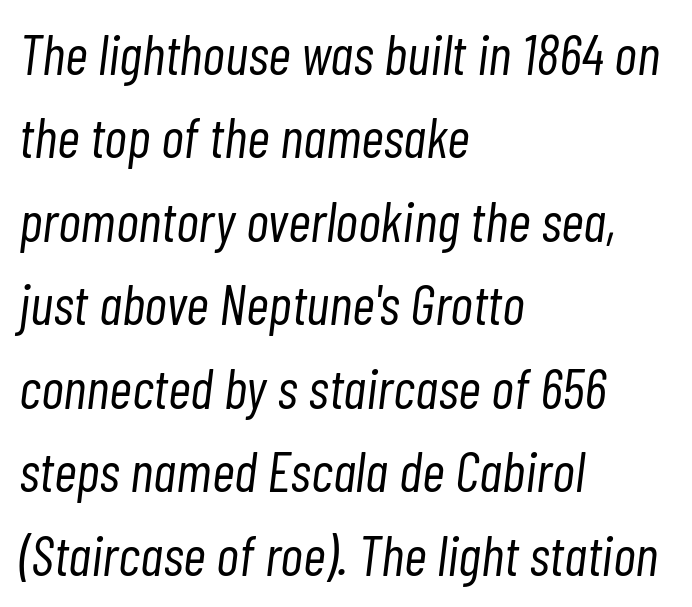
{"italic": "yes", "lean": "right", "slant_degrees": 7, "bold": "no", "weight": "light", "width": "condensed", "stroke_contrast": "low", "x_height": "medium", "monospaced": "no", "underline": "no", "align": "left", "line_spacing": "normal", "line_spacing_ratio": 1.49, "letter_spacing": "normal", "letter_spacing_em": 0.0, "glyph_px": 56}
